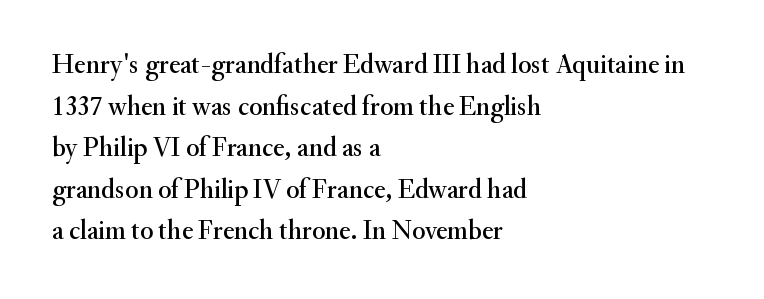
{"italic": "no", "underline": "no", "align": "left", "line_spacing": "normal", "line_spacing_ratio": 1.54, "letter_spacing": "normal", "letter_spacing_em": 0.0, "glyph_px": 27}
